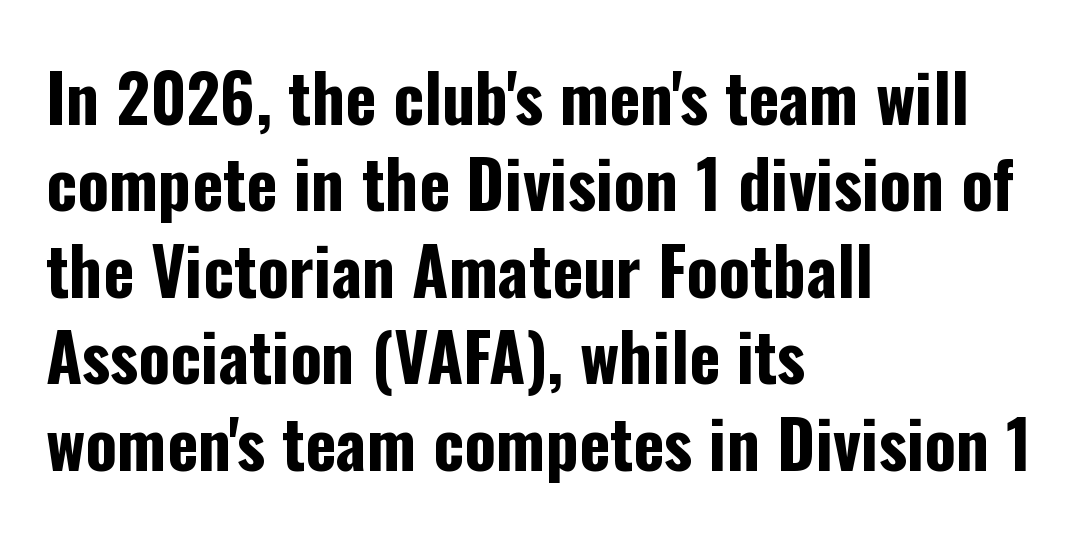
Q: Is the text bold? A: Yes.
Q: Is the text italic (slanted)? A: No, it is upright.
Q: Is the typeface a serif or a sans-serif typeface? A: Sans-serif.
Q: Is the text underlined? A: No.
Q: How is the paragraph aligned? A: Left-aligned.
Q: Is the spacing between letters normal or unusually wide? A: Normal.
Q: Is the spacing between lines tight, normal or loose? A: Normal.
Q: Width (condensed, normal, or wide)? A: Condensed.
Q: Stroke contrast? A: Low.
Q: x-height? A: Medium.
Q: Monospaced? A: No.
